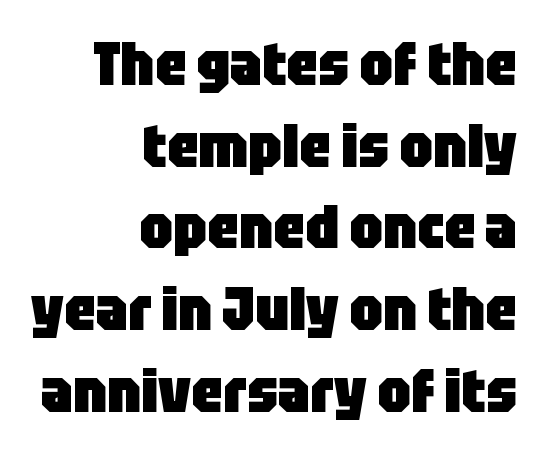
The image shows 61 px heavy, condensed sans-serif type, upright; set right-aligned, normal line spacing (1.34x), normal letter spacing, not underlined; low stroke contrast and a large x-height.
